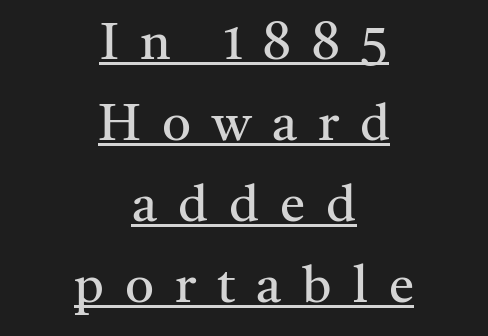
Q: Is the text bold? A: No.
Q: Is the text italic (slanted)? A: No, it is upright.
Q: Is the typeface a serif or a sans-serif typeface? A: Serif.
Q: Is the text underlined? A: Yes.
Q: How is the paragraph aligned? A: Centered.
Q: Is the spacing between letters normal or unusually wide? A: Unusually wide.
Q: Is the spacing between lines tight, normal or loose? A: Normal.
Q: Width (condensed, normal, or wide)? A: Normal.
Q: Stroke contrast? A: Medium.
Q: x-height? A: Medium.
Q: Monospaced? A: No.
